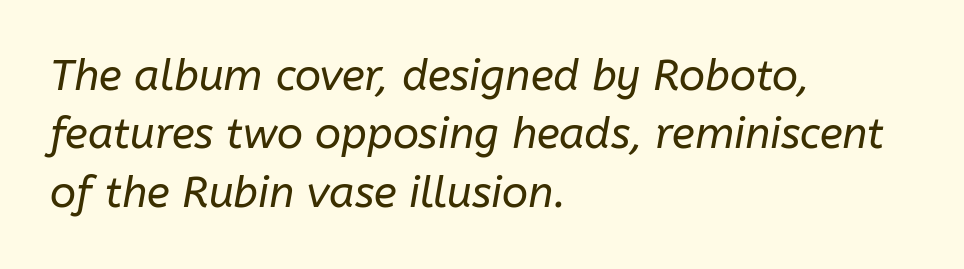
The whole block is typeset with a tilt. Leading matches the norm, producing a regular column. Letters rest on an invisible, unmarked baseline. Summary of weight: not heavy and not bold.
